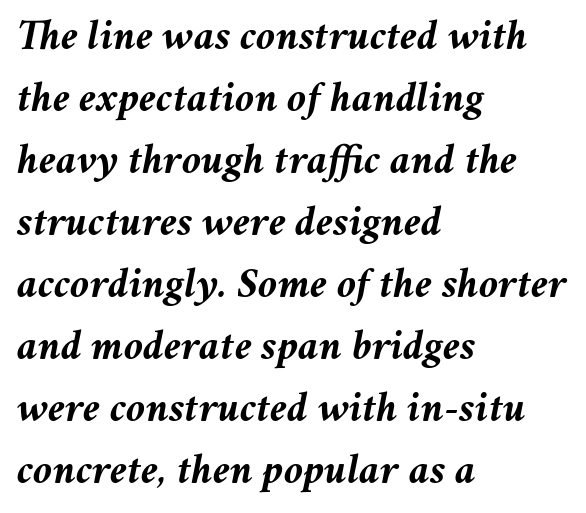
The image shows 44 px semibold type, italic (leaning right); set left-aligned, normal line spacing (1.41x), normal letter spacing, not underlined; medium stroke contrast and a medium x-height.
